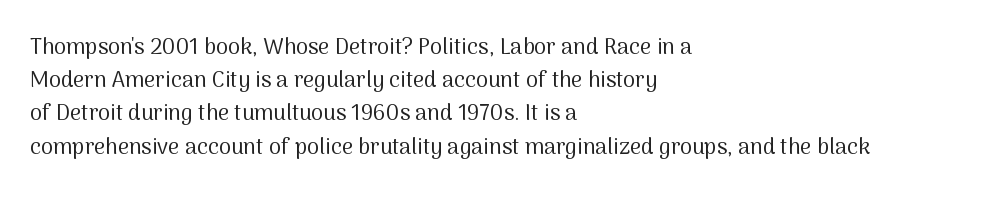
The image shows 22 px text type, upright; set left-aligned, normal line spacing (1.51x), normal letter spacing, not underlined.
